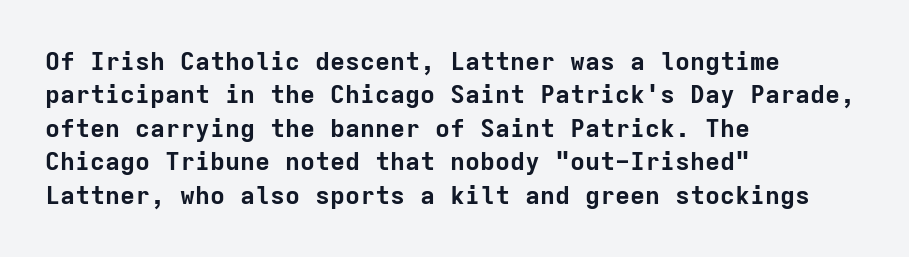
Q: Is the text bold? A: Yes.
Q: Is the text italic (slanted)? A: No, it is upright.
Q: Is the text underlined? A: No.
Q: How is the paragraph aligned? A: Left-aligned.
Q: Is the spacing between letters normal or unusually wide? A: Normal.
Q: Is the spacing between lines tight, normal or loose? A: Normal.
